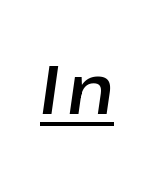
The image shows 69 px text type, italic (leaning right); set underlined; low stroke contrast and a medium x-height.
